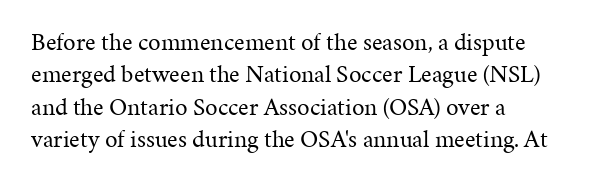
Q: Is the text bold? A: No.
Q: Is the text italic (slanted)? A: No, it is upright.
Q: Is the text underlined? A: No.
Q: How is the paragraph aligned? A: Left-aligned.
Q: Is the spacing between letters normal or unusually wide? A: Normal.
Q: Is the spacing between lines tight, normal or loose? A: Normal.
